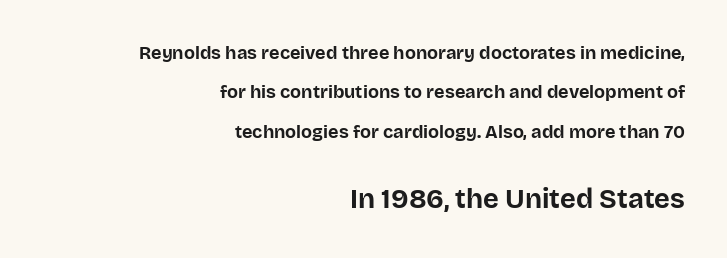
Q: Is the text bold? A: Yes.
Q: Is the text italic (slanted)? A: No, it is upright.
Q: Is the text underlined? A: No.
Q: How is the paragraph aligned? A: Right-aligned.
Q: Is the spacing between letters normal or unusually wide? A: Normal.
Q: Is the spacing between lines tight, normal or loose? A: Loose.
Q: Which block of text is set in a larger size, the first (top) or the second (bottom)? A: The second (bottom) one.
